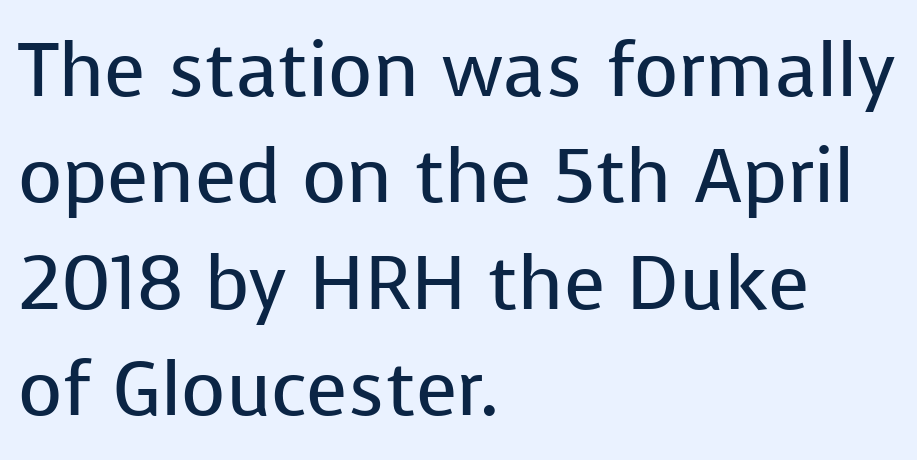
The image shows 76 px regular-weight sans-serif type, upright; set left-aligned, normal line spacing (1.4x), normal letter spacing, not underlined; low stroke contrast and a medium x-height.
